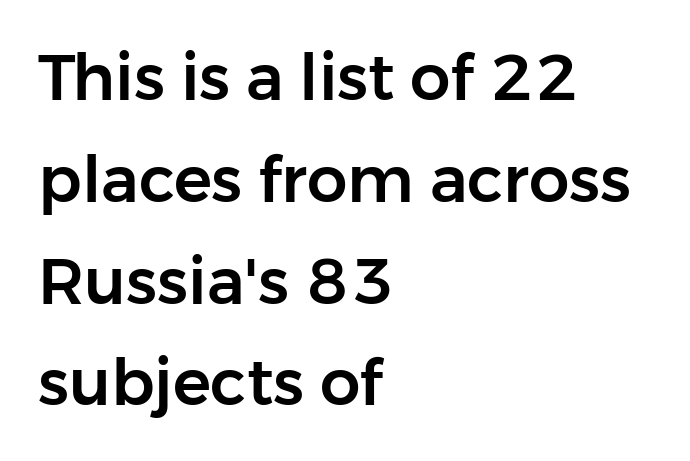
Q: Is the text italic (slanted)? A: No, it is upright.
Q: Is the typeface a serif or a sans-serif typeface? A: Sans-serif.
Q: Is the text underlined? A: No.
Q: How is the paragraph aligned? A: Left-aligned.
Q: Is the spacing between letters normal or unusually wide? A: Normal.
Q: Is the spacing between lines tight, normal or loose? A: Normal.
Q: Width (condensed, normal, or wide)? A: Normal.
Q: Stroke contrast? A: Low.
Q: x-height? A: Medium.
Q: Monospaced? A: No.
